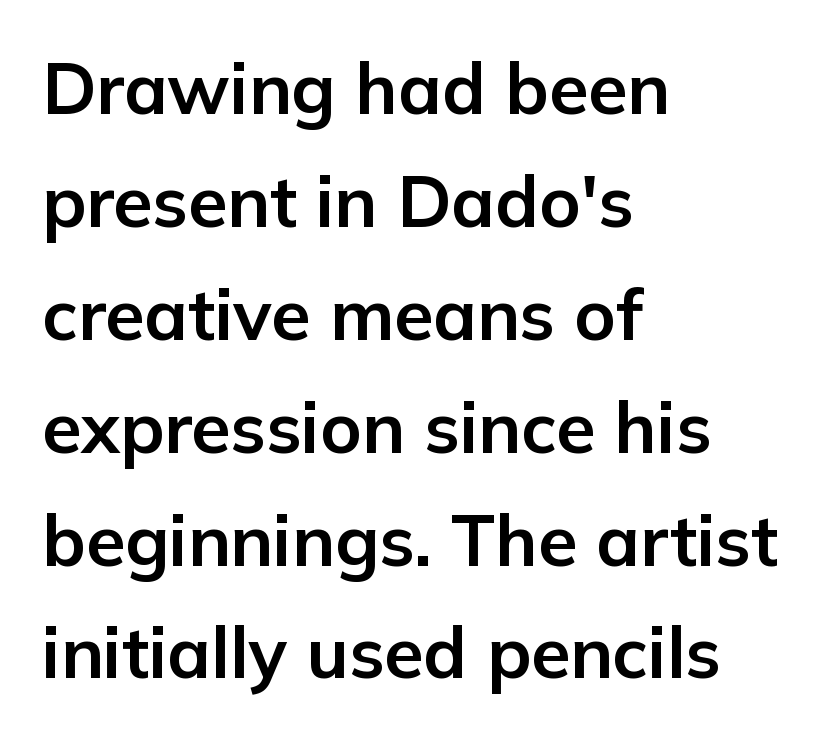
Note the varied advance widths — an 'i' is clearly narrower than an 'm'. Unmarked baselines from the first word to the last. Is the letter spacing exaggerated? No — it looks like the ordinary default. Leading matches the norm, producing a regular column. The passage is arranged the way most books set body copy — flush left. A full-strength bold gives these letters their thick strokes.
